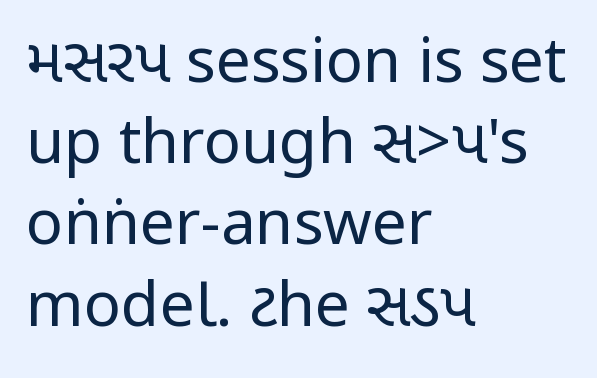
The image shows 62 px regular-weight, condensed sans-serif type, upright; set left-aligned, normal line spacing (1.31x), normal letter spacing, not underlined; low stroke contrast.
